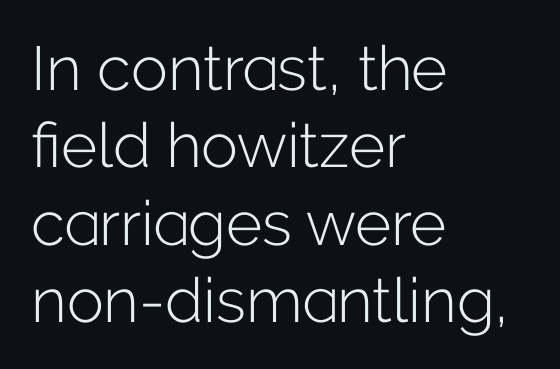
The image shows 62 px light sans-serif type, upright; set left-aligned, normal line spacing (1.25x), normal letter spacing, not underlined; low stroke contrast and a medium x-height.
